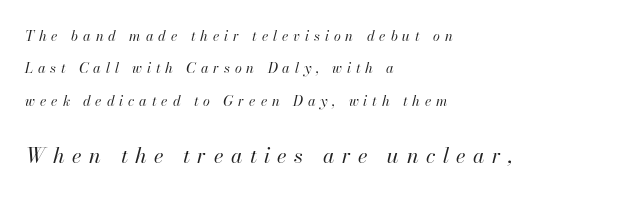
The image shows 21 px text type, italic (leaning right); set left-aligned, loose line spacing (2.31x), unusually wide letter spacing (+0.35 em), not underlined; the second (bottom) block is 1.5x larger.
